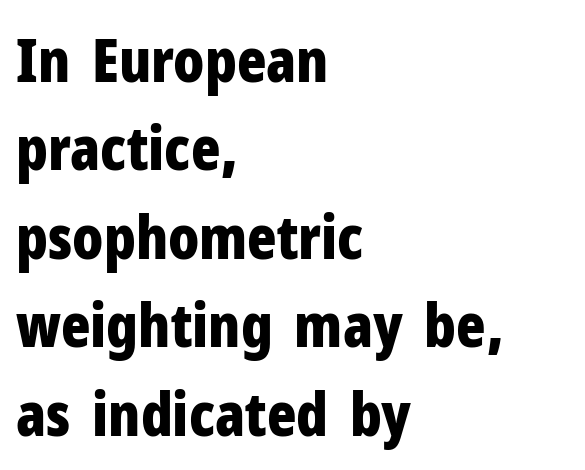
Q: Is the text bold? A: Yes.
Q: Is the text italic (slanted)? A: No, it is upright.
Q: Is the typeface a serif or a sans-serif typeface? A: Sans-serif.
Q: Is the text underlined? A: No.
Q: How is the paragraph aligned? A: Left-aligned.
Q: Is the spacing between letters normal or unusually wide? A: Normal.
Q: Is the spacing between lines tight, normal or loose? A: Normal.
Q: Width (condensed, normal, or wide)? A: Condensed.
Q: Stroke contrast? A: Low.
Q: x-height? A: Medium.
Q: Monospaced? A: No.
